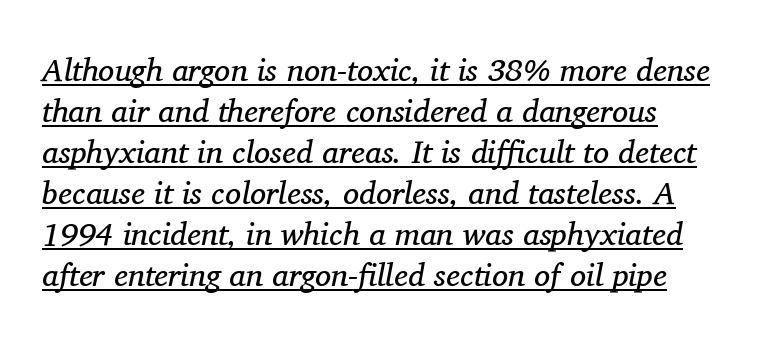
{"serif": "yes", "italic": "yes", "lean": "right", "slant_degrees": 11, "bold": "no", "weight": "regular", "width": "normal", "stroke_contrast": "medium", "x_height": "medium", "monospaced": "no", "underline": "yes", "line_spacing": "normal", "line_spacing_ratio": 1.28, "letter_spacing": "normal", "letter_spacing_em": 0.0, "glyph_px": 32}
